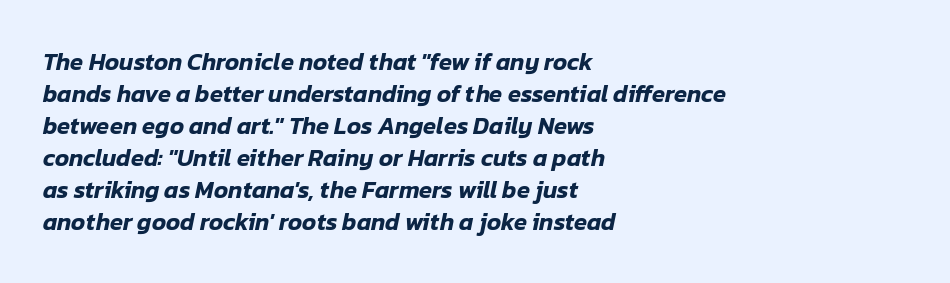
The image shows 24 px text type, italic (leaning right); set left-aligned, normal line spacing (1.33x), normal letter spacing, not underlined.
